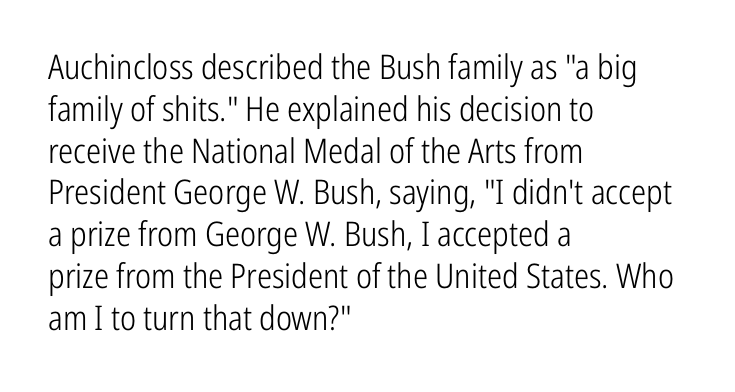
Q: Is the text bold? A: No.
Q: Is the text italic (slanted)? A: No, it is upright.
Q: Is the typeface a serif or a sans-serif typeface? A: Sans-serif.
Q: Is the text underlined? A: No.
Q: How is the paragraph aligned? A: Left-aligned.
Q: Is the spacing between letters normal or unusually wide? A: Normal.
Q: Width (condensed, normal, or wide)? A: Condensed.
Q: Stroke contrast? A: Low.
Q: x-height? A: Medium.
Q: Monospaced? A: No.
